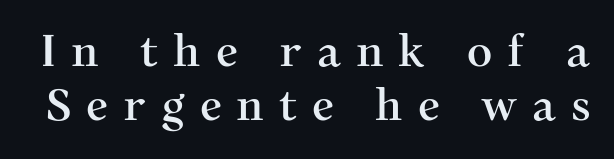
The words here are not underlined. You could not count columns in this text — the font is proportionally spaced. Characters remain perfectly vertical along every line. Small tapered or slab feet sit at the stroke ends, so this counts as serif.
